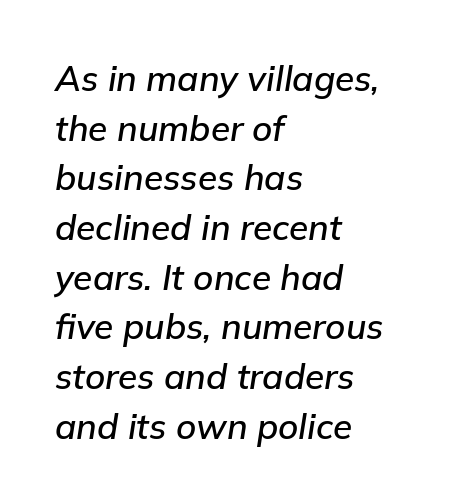
Regarding leading, the lines here are spaced in the standard way. The passage shown is typed in a proportional face where columns would drift. Underline: absent. The rendering anchors every line to the left-hand side. You can tell it's italic because the verticals aren't actually vertical. You could call the tracking neutral — neither tight nor loose.
